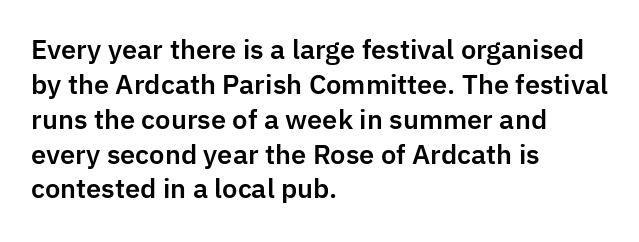
The letters stand straight up with perfectly vertical stems. Anything drawn beneath the words? Only blank space. Vertical spacing — default. Short note: letters normally spaced. Leftover space on each line is placed entirely after the last word.
